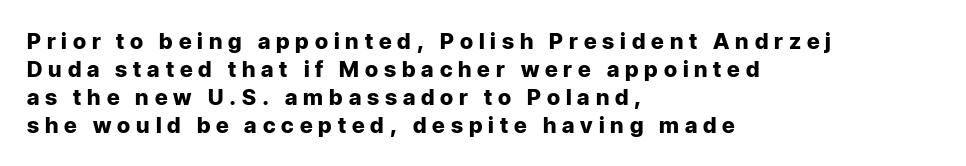
The image shows 22 px bold type, upright; set left-aligned, normal line spacing (1.27x), unusually wide letter spacing (+0.27 em), not underlined.
